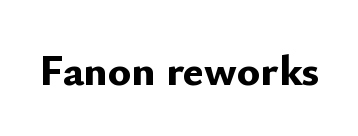
{"serif": "no", "italic": "no", "bold": "yes", "weight": "bold", "width": "normal", "stroke_contrast": "low", "x_height": "small", "monospaced": "no", "underline": "no", "letter_spacing": "normal", "letter_spacing_em": 0.0, "glyph_px": 44}
